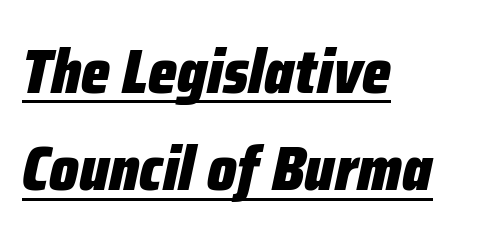
{"italic": "yes", "lean": "right", "slant_degrees": 12, "bold": "yes", "weight": "heavy", "width": "condensed", "stroke_contrast": "low", "x_height": "medium", "monospaced": "no", "underline": "yes", "align": "left", "line_spacing": "normal", "line_spacing_ratio": 1.57, "letter_spacing": "normal", "letter_spacing_em": 0.0, "glyph_px": 62}
